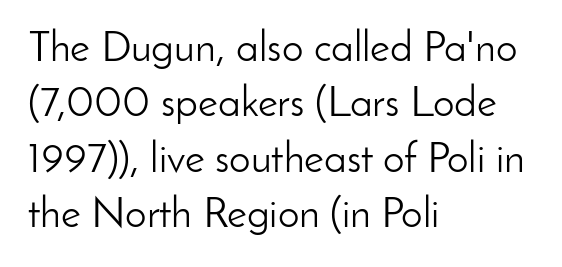
{"serif": "no", "italic": "no", "bold": "no", "weight": "light", "width": "normal", "stroke_contrast": "low", "x_height": "small", "monospaced": "no", "underline": "no", "align": "left", "line_spacing": "normal", "line_spacing_ratio": 1.29, "letter_spacing": "normal", "letter_spacing_em": 0.0, "glyph_px": 43}
